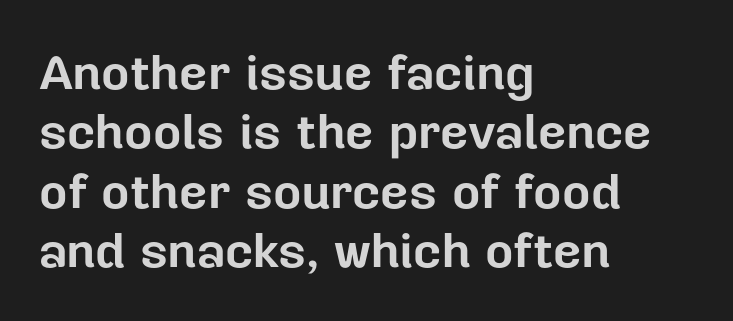
Q: Is the text bold? A: Yes.
Q: Is the text italic (slanted)? A: No, it is upright.
Q: Is the typeface a serif or a sans-serif typeface? A: Sans-serif.
Q: Is the text underlined? A: No.
Q: How is the paragraph aligned? A: Left-aligned.
Q: Is the spacing between letters normal or unusually wide? A: Normal.
Q: Width (condensed, normal, or wide)? A: Normal.
Q: Stroke contrast? A: Low.
Q: x-height? A: Medium.
Q: Monospaced? A: No.
